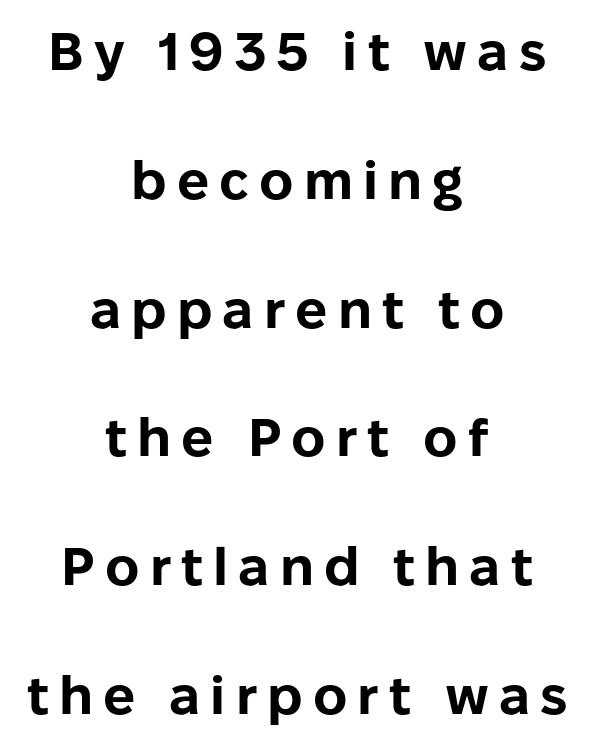
Q: Is the text bold? A: Yes.
Q: Is the text italic (slanted)? A: No, it is upright.
Q: Is the typeface a serif or a sans-serif typeface? A: Sans-serif.
Q: Is the text underlined? A: No.
Q: How is the paragraph aligned? A: Centered.
Q: Is the spacing between lines tight, normal or loose? A: Loose.
Q: Width (condensed, normal, or wide)? A: Normal.
Q: Stroke contrast? A: Low.
Q: x-height? A: Medium.
Q: Monospaced? A: No.
